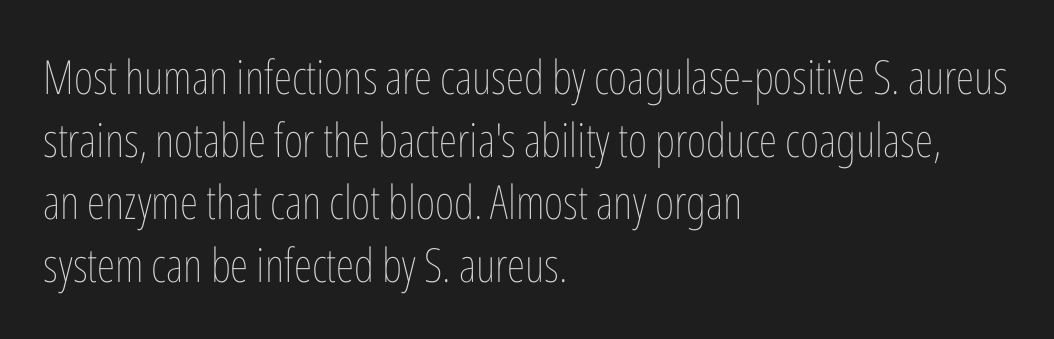
These lines keep a tight, regular rhythm from letter to letter. Beneath every word, the page is bare. What's the leading like? Ordinary, nothing unusual. Summary of weight: not heavy and not bold. The letters advance in unequal steps, a hallmark of proportional type.
